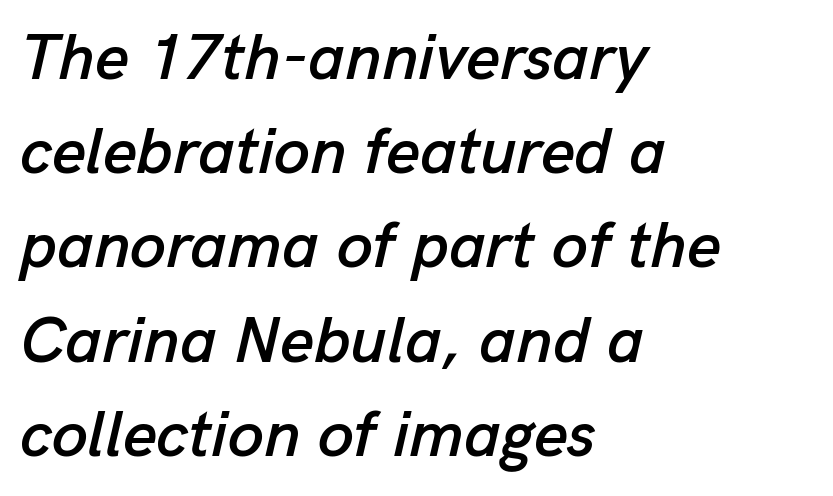
The image shows 65 px text type, italic (leaning right); set left-aligned, normal line spacing (1.45x), normal letter spacing, not underlined; low stroke contrast and a medium x-height.
